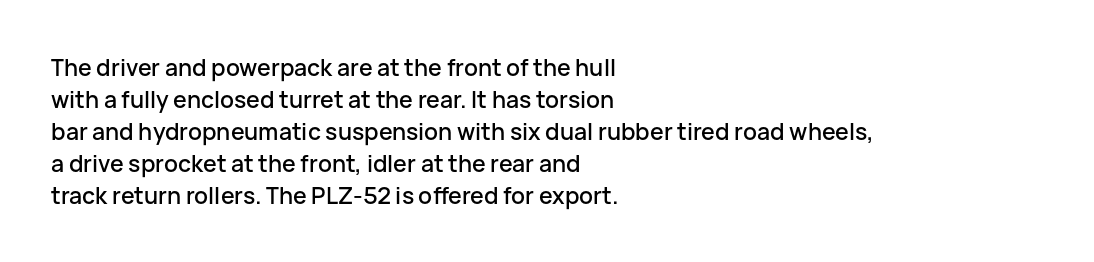
The image shows 23 px text type, upright; set left-aligned, normal line spacing (1.39x), normal letter spacing, not underlined.
